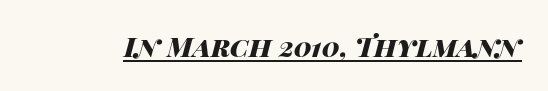
{"italic": "yes", "lean": "right", "slant_degrees": 14, "bold": "yes", "underline": "yes", "letter_spacing": "normal", "letter_spacing_em": 0.0, "glyph_px": 27}
